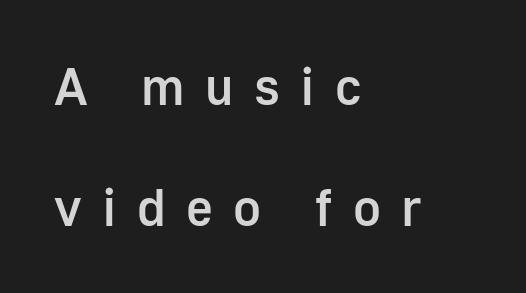
Anything drawn beneath the words? Only blank space. Reading down the block, your eye returns to a fixed left position each line. Baseline-to-baseline distance is far greater than the letter height. Unlike italic type, these characters show no tilt at all. Words appear elongated and porous because spacing is wide. Varying glyph widths throughout — classic text-font behaviour.
